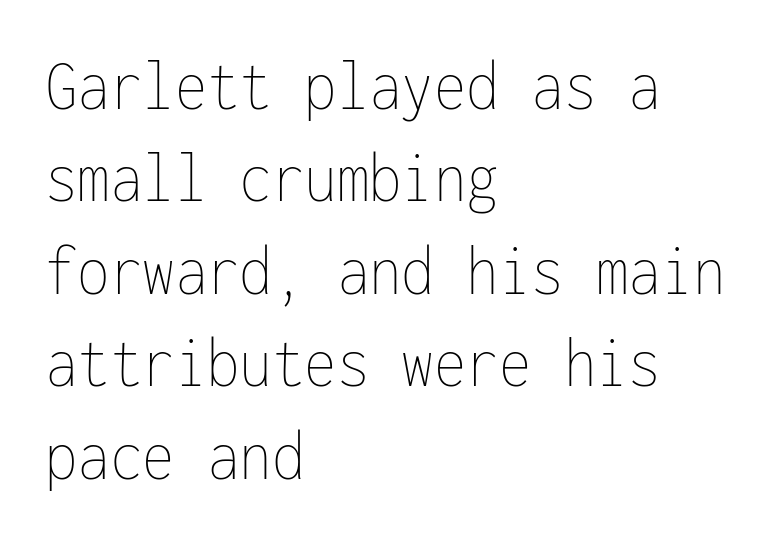
The image shows 74 px thin, condensed type, upright, monospaced; set left-aligned, normal line spacing (1.25x), normal letter spacing, not underlined; low stroke contrast and a medium x-height.
